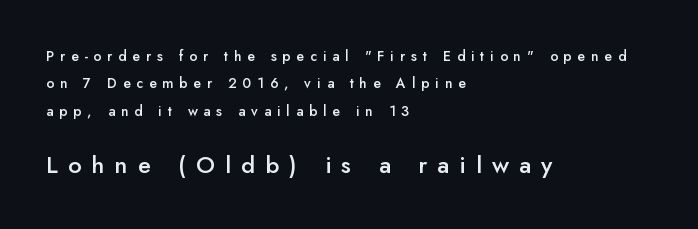
The image shows 24 px text type, upright; set left-aligned, loose line spacing (1.95x), unusually wide letter spacing (+0.42 em), not underlined; the second (bottom) block is 1.71x larger.
